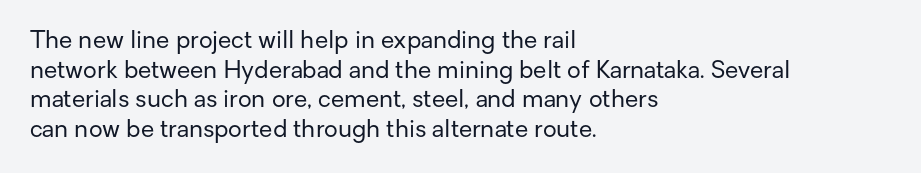
The image shows 24 px text type, upright; set left-aligned, line spacing 1.23x, normal letter spacing, not underlined.
